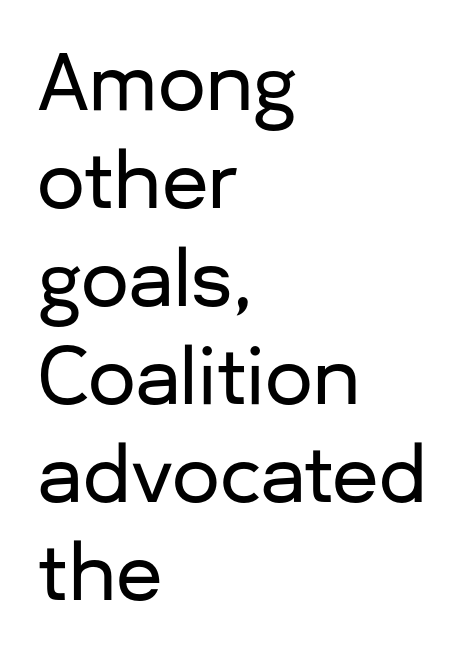
Unlike italic type, these characters show no tilt at all. Inter-character spacing is left at the font's built-in metrics. Every row of glyphs begins at an identical x-position on the left. This sample keeps an unexceptional amount of space between lines. Typographically, this falls in the sans-serif category. Spacing verdict: proportional, widths tailored to each character.
